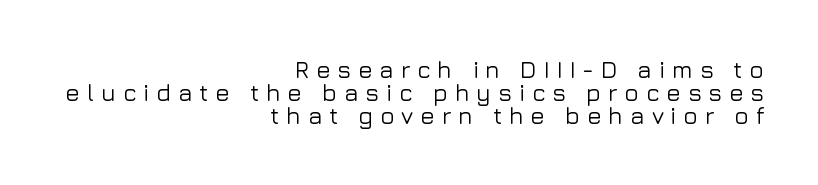
{"italic": "no", "underline": "no", "align": "right", "line_spacing": "tight", "line_spacing_ratio": 0.96, "letter_spacing": "wide", "letter_spacing_em": 0.28, "glyph_px": 24}
